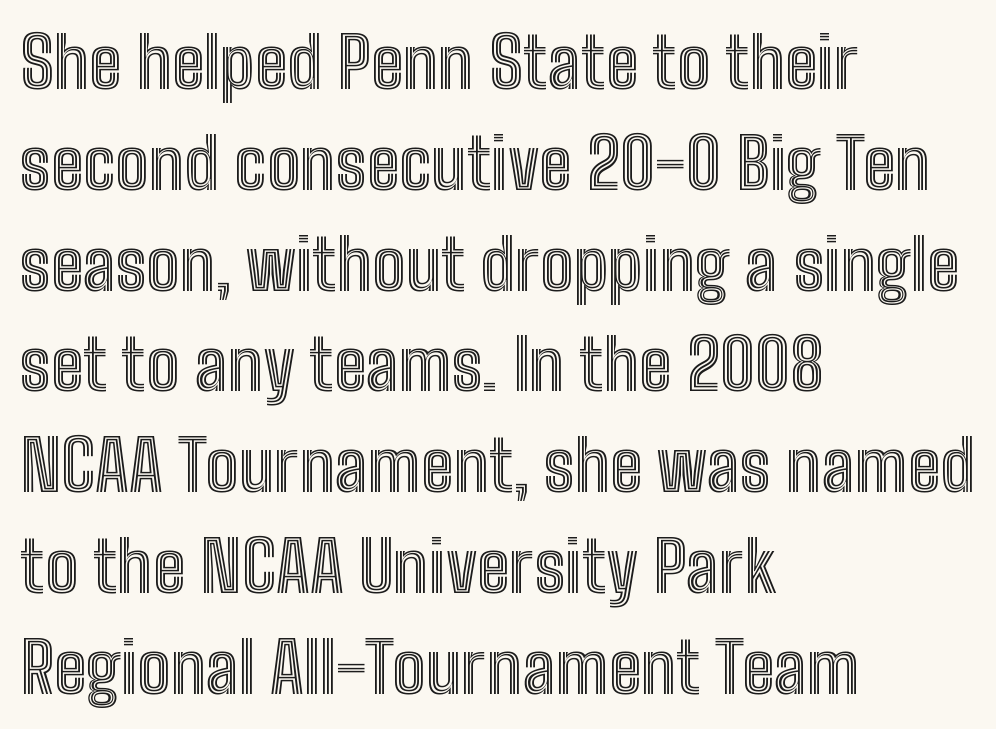
Q: Is the text italic (slanted)? A: No, it is upright.
Q: Is the text underlined? A: No.
Q: How is the paragraph aligned? A: Left-aligned.
Q: Is the spacing between letters normal or unusually wide? A: Normal.
Q: Is the spacing between lines tight, normal or loose? A: Normal.
Q: Width (condensed, normal, or wide)? A: Condensed.
Q: x-height? A: Medium.
Q: Monospaced? A: No.
